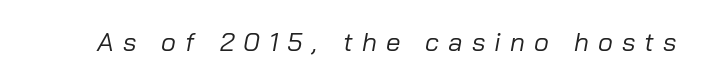
{"italic": "yes", "lean": "right", "slant_degrees": 10, "bold": "no", "underline": "no", "letter_spacing": "wide", "letter_spacing_em": 0.35, "glyph_px": 26}
